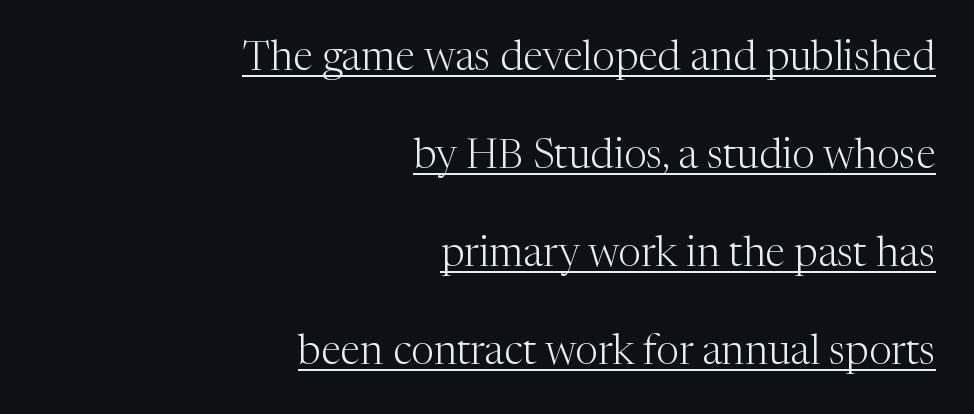
Honestly, the underline is the first thing you notice here. Does the copy run flush right? Yes — the right margin is perfectly even. The font is comparable to plain body text, perhaps lighter. Unlike a clean sans, this face finishes its strokes with serifs. Loosely led — the rows are spread out. Is this a fixed-width face? No — the glyphs have proportional, varying widths.
